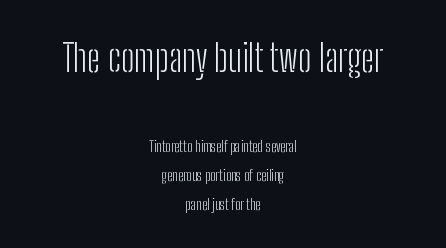
The image shows 38 px light, condensed sans-serif type, upright; set centered, loose line spacing (1.92x), normal letter spacing, not underlined; the first (top) block is 2.53x larger; low stroke contrast and a medium x-height.
